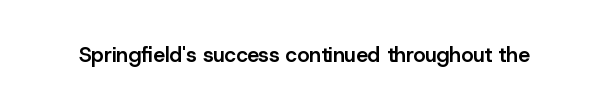
Typesetter's note: demi weight, one step under bold. The specimen omits any rule beneath the text block's lines. Is there any slant? The stems are plumb. Does extra space separate the letters? No, they use regular spacing.
